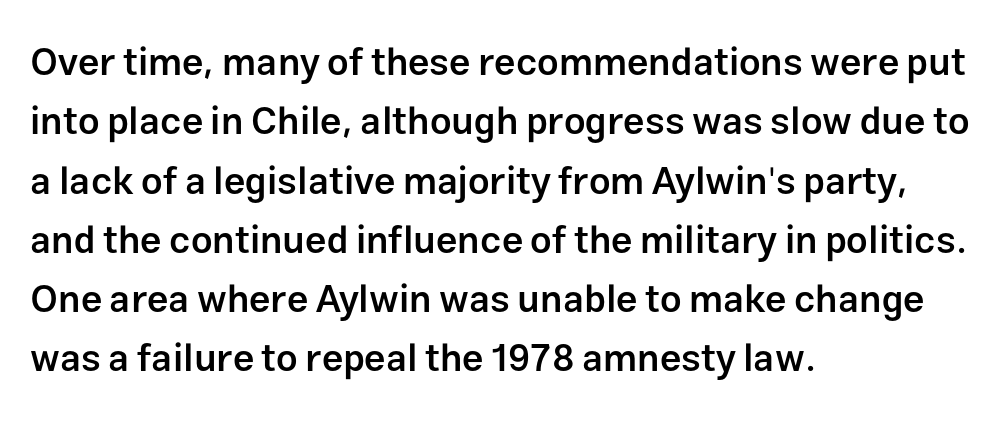
Q: Is the text bold? A: Semi-bold.
Q: Is the text italic (slanted)? A: No, it is upright.
Q: Is the typeface a serif or a sans-serif typeface? A: Sans-serif.
Q: Is the text underlined? A: No.
Q: How is the paragraph aligned? A: Left-aligned.
Q: Is the spacing between letters normal or unusually wide? A: Normal.
Q: Is the spacing between lines tight, normal or loose? A: Normal.
Q: Width (condensed, normal, or wide)? A: Normal.
Q: Stroke contrast? A: Low.
Q: x-height? A: Medium.
Q: Monospaced? A: No.
